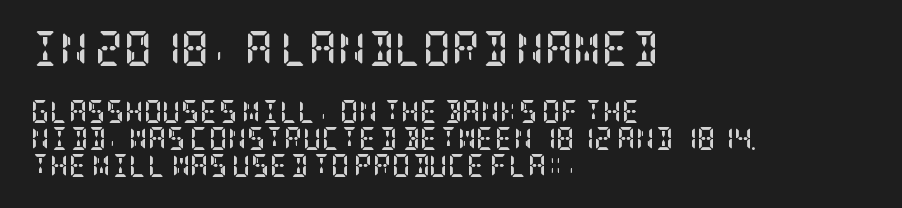
Q: Is the text bold? A: Yes.
Q: Is the text italic (slanted)? A: No, it is upright.
Q: Is the typeface a serif or a sans-serif typeface? A: Serif.
Q: Is the text underlined? A: No.
Q: How is the paragraph aligned? A: Left-aligned.
Q: Is the spacing between letters normal or unusually wide? A: Normal.
Q: Which block of text is set in a larger size, the first (top) or the second (bottom)? A: The first (top) one.
Q: Width (condensed, normal, or wide)? A: Condensed.
Q: Stroke contrast? A: Low.
Q: x-height? A: Large.
